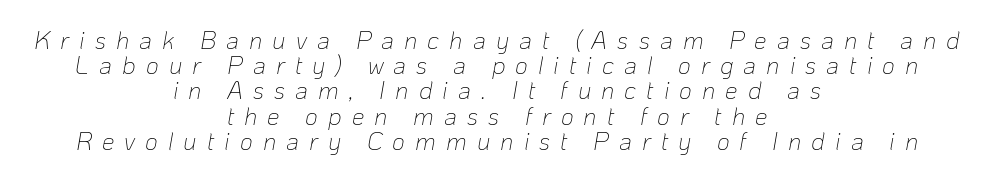
The characters are drawn with everyday or finer stroke widths. Caption: expanded tracking, letters set apart. You could barely slide anything between these rows. Reading down the block, each line starts at a different indent, mirrored at its end. The foot of each line stays bare and open.
